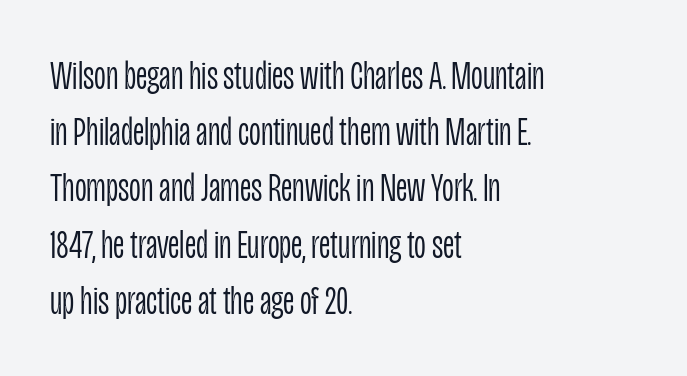
Honestly, the row spacing looks completely unremarkable. The weight tops out at a normal text grade. Descender tails drop into unmarked territory. Each letter keeps its own natural width here, so spacing adapts to shape. The line texture is even and compact thanks to regular tracking.
